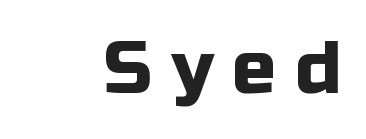
{"serif": "no", "italic": "no", "width": "normal", "stroke_contrast": "low", "x_height": "medium", "monospaced": "no", "underline": "no", "letter_spacing": "wide", "letter_spacing_em": 0.26, "glyph_px": 73}
